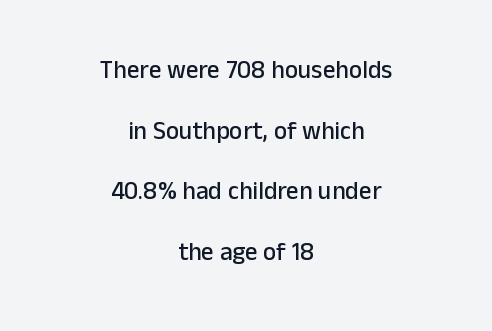
Q: Is the text italic (slanted)? A: No, it is upright.
Q: Is the text underlined? A: No.
Q: How is the paragraph aligned? A: Centered.
Q: Is the spacing between letters normal or unusually wide? A: Normal.
Q: Is the spacing between lines tight, normal or loose? A: Loose.
